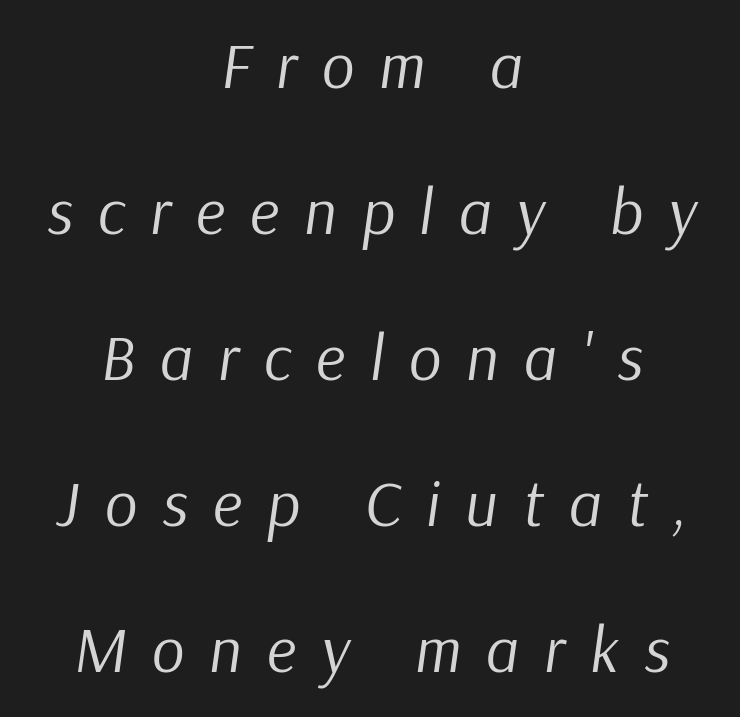
Q: Is the text bold? A: No.
Q: Is the text italic (slanted)? A: Yes, it leans right by about 9 degrees.
Q: Is the text underlined? A: No.
Q: How is the paragraph aligned? A: Centered.
Q: Is the spacing between letters normal or unusually wide? A: Unusually wide.
Q: Is the spacing between lines tight, normal or loose? A: Loose.
Q: Width (condensed, normal, or wide)? A: Normal.
Q: Stroke contrast? A: Low.
Q: x-height? A: Medium.
Q: Monospaced? A: No.
